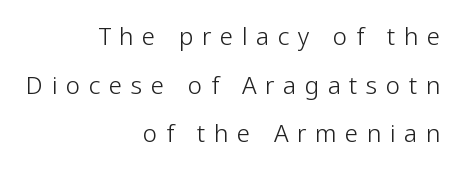
{"italic": "no", "bold": "no", "underline": "no", "align": "right", "line_spacing": "loose", "line_spacing_ratio": 2.03, "letter_spacing": "wide", "letter_spacing_em": 0.36, "glyph_px": 24}
